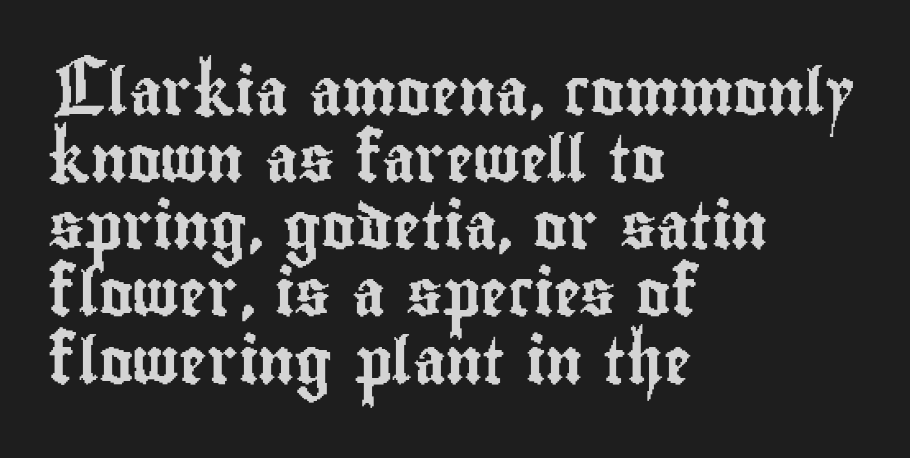
The image shows 46 px condensed sans-serif type, upright; set left-aligned, normal line spacing (1.46x), normal letter spacing, not underlined; low stroke contrast and a small x-height.
